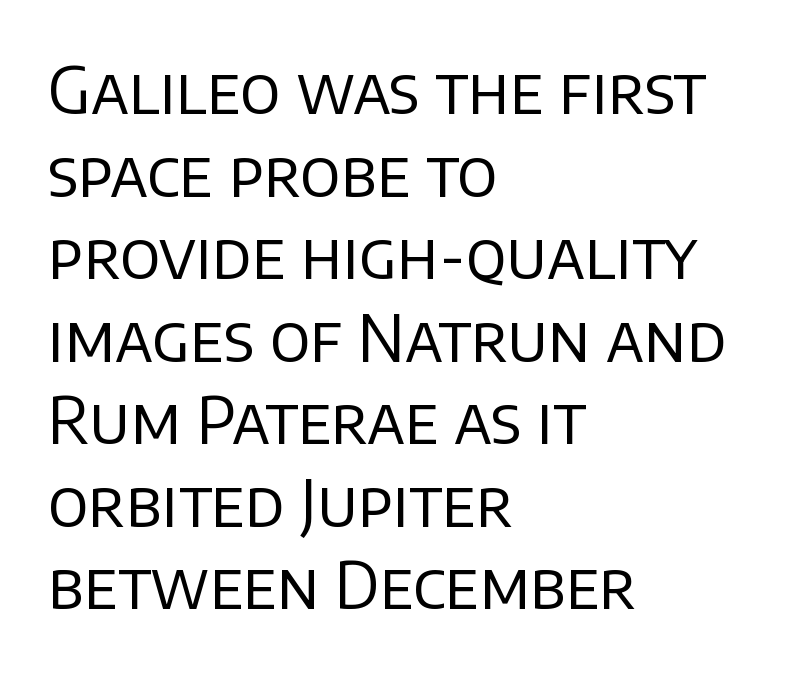
The image shows 64 px regular-weight sans-serif type, upright; set left-aligned, normal line spacing (1.29x), normal letter spacing, not underlined; low stroke contrast and a large x-height.
